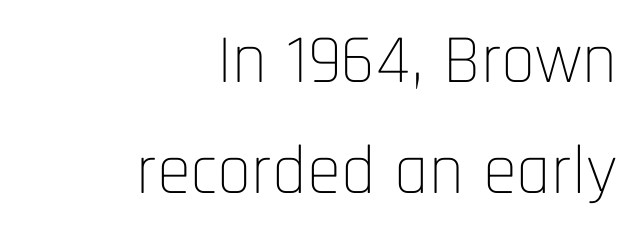
The image shows 69 px thin, condensed sans-serif type, upright; set right-aligned, normal line spacing (1.61x), normal letter spacing, not underlined; low stroke contrast and a large x-height.
